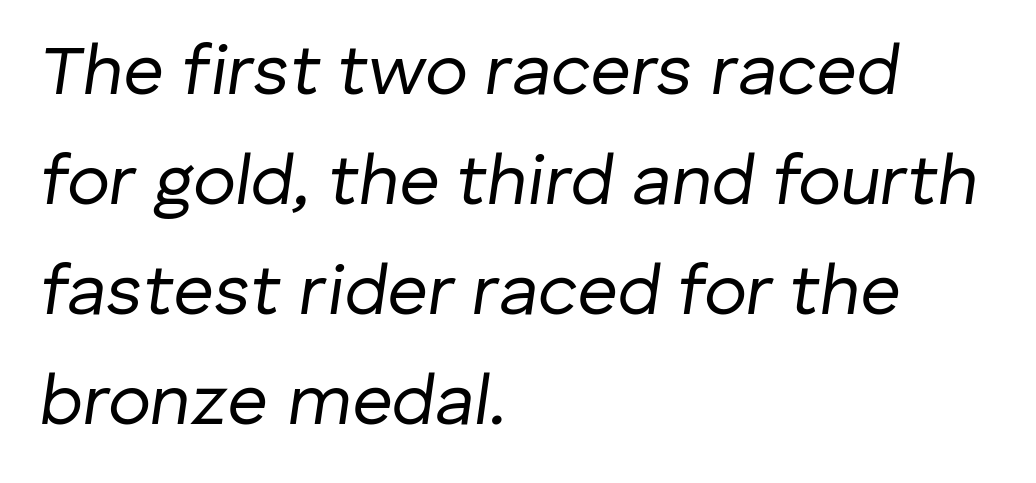
The leading is moderate, giving the passage an even texture. Characters are canted at an angle relative to the baseline's perpendicular. Horizontally, the lines are justified to the leading edge only. Lines of text with bare space underneath. The face used here is rendered with its standard letterfit.
